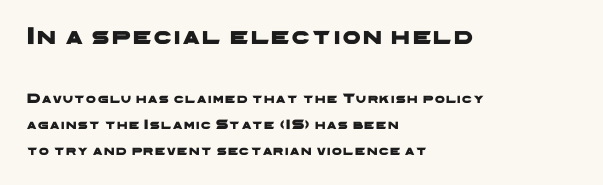
The image shows 25 px text type; set left-aligned, line spacing 1.84x, not underlined; the first (top) block is 1.79x larger.
